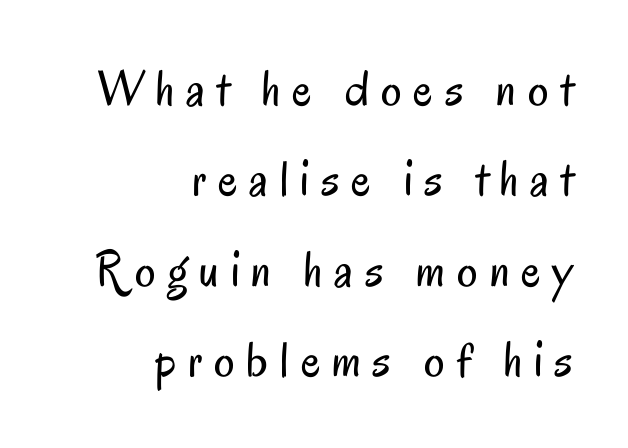
Q: Is the text bold? A: No.
Q: Is the text italic (slanted)? A: No, it is upright.
Q: Is the typeface a serif or a sans-serif typeface? A: Sans-serif.
Q: Is the text underlined? A: No.
Q: How is the paragraph aligned? A: Right-aligned.
Q: Is the spacing between letters normal or unusually wide? A: Unusually wide.
Q: Width (condensed, normal, or wide)? A: Condensed.
Q: Stroke contrast? A: Low.
Q: x-height? A: Small.
Q: Monospaced? A: No.
